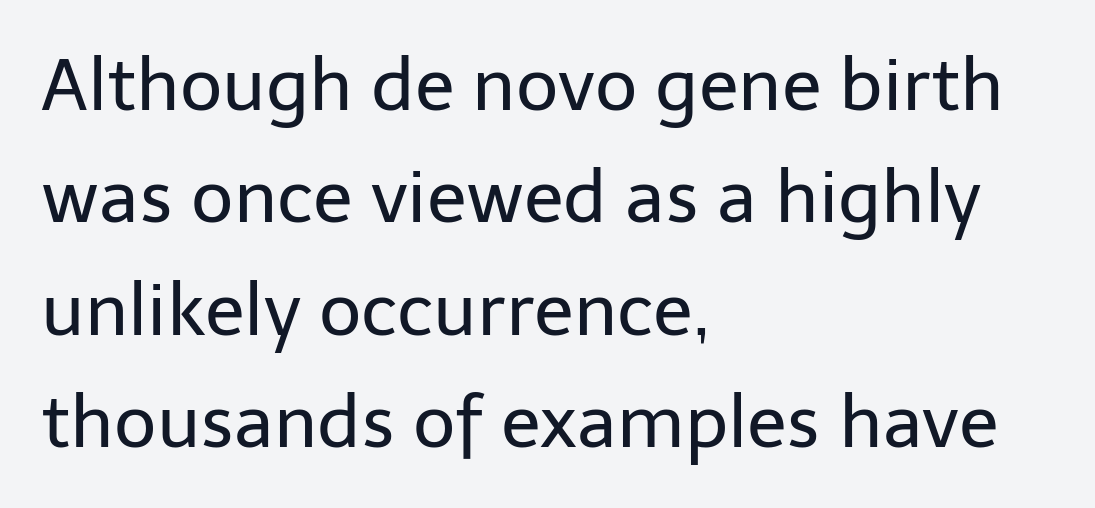
Q: Is the text bold? A: No.
Q: Is the text italic (slanted)? A: No, it is upright.
Q: Is the typeface a serif or a sans-serif typeface? A: Sans-serif.
Q: Is the text underlined? A: No.
Q: How is the paragraph aligned? A: Left-aligned.
Q: Is the spacing between letters normal or unusually wide? A: Normal.
Q: Is the spacing between lines tight, normal or loose? A: Normal.
Q: Width (condensed, normal, or wide)? A: Normal.
Q: Stroke contrast? A: Low.
Q: x-height? A: Medium.
Q: Monospaced? A: No.
